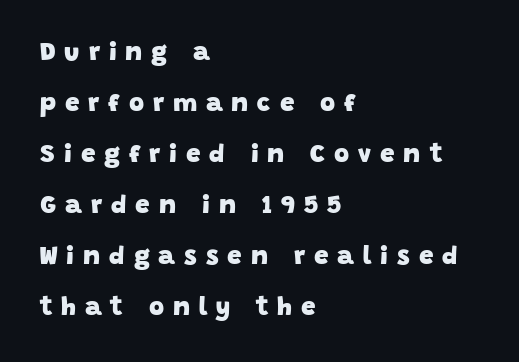
Q: Is the text bold? A: Yes.
Q: Is the text underlined? A: No.
Q: How is the paragraph aligned? A: Left-aligned.
Q: Is the spacing between letters normal or unusually wide? A: Unusually wide.
Q: Is the spacing between lines tight, normal or loose? A: Loose.
